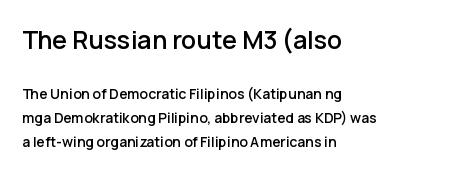
Reading top to bottom, the characters get smaller at the block break. The type is set solid horizontally, with unmodified tracking. All the whitespace from short lines collects on the right. Summary of vertical rhythm: regular, with standard interline spacing. Nope, not italic — everything's standing straight. Clear beneath every line of the passage.
